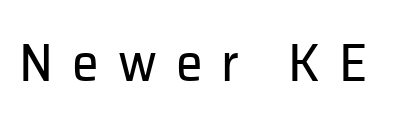
{"serif": "no", "italic": "no", "bold": "no", "weight": "regular", "width": "normal", "stroke_contrast": "low", "x_height": "medium", "monospaced": "no", "underline": "no", "letter_spacing": "wide", "letter_spacing_em": 0.35, "glyph_px": 54}
